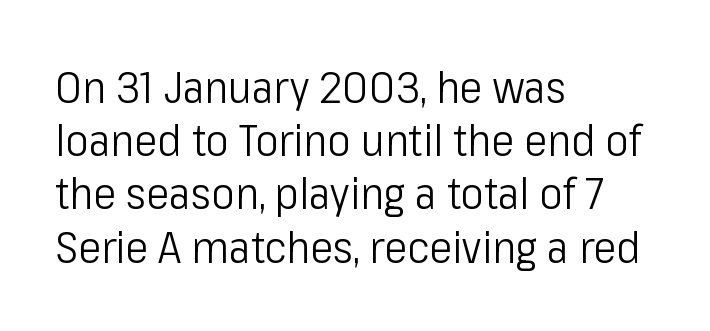
Q: Is the text bold? A: No.
Q: Is the text italic (slanted)? A: No, it is upright.
Q: Is the typeface a serif or a sans-serif typeface? A: Sans-serif.
Q: Is the text underlined? A: No.
Q: How is the paragraph aligned? A: Left-aligned.
Q: Is the spacing between letters normal or unusually wide? A: Normal.
Q: Width (condensed, normal, or wide)? A: Condensed.
Q: Stroke contrast? A: Low.
Q: x-height? A: Medium.
Q: Monospaced? A: No.
